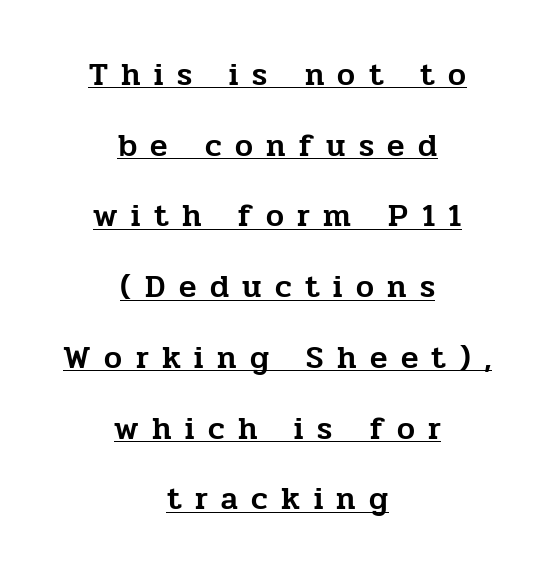
The image shows 32 px serif type, upright; set centered, loose line spacing (2.21x), unusually wide letter spacing (+0.42 em), underlined; low stroke contrast and a medium x-height.
